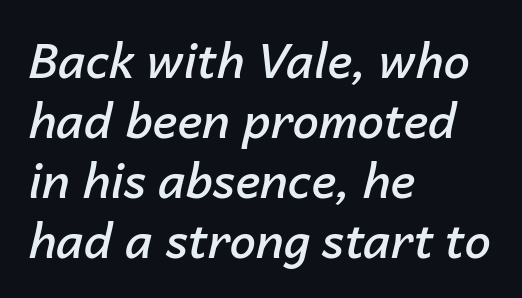
{"italic": "yes", "lean": "right", "slant_degrees": 14, "bold": "semi", "weight": "semibold", "width": "normal", "stroke_contrast": "low", "x_height": "medium", "monospaced": "no", "underline": "no", "align": "left", "line_spacing": "normal", "line_spacing_ratio": 1.28, "letter_spacing": "normal", "letter_spacing_em": 0.0, "glyph_px": 47}
